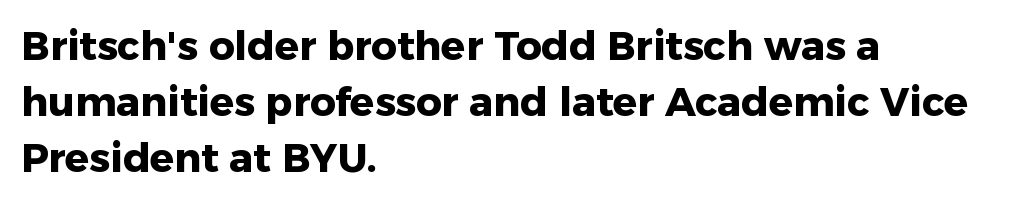
{"serif": "no", "italic": "no", "bold": "yes", "weight": "heavy", "width": "normal", "stroke_contrast": "low", "x_height": "medium", "monospaced": "no", "underline": "no", "align": "left", "line_spacing": "normal", "line_spacing_ratio": 1.4, "letter_spacing": "normal", "letter_spacing_em": 0.0, "glyph_px": 40}
